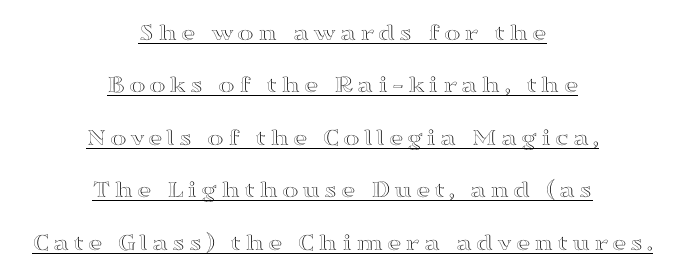
{"italic": "no", "underline": "yes", "align": "center", "line_spacing": "loose", "line_spacing_ratio": 2.1, "glyph_px": 25}
